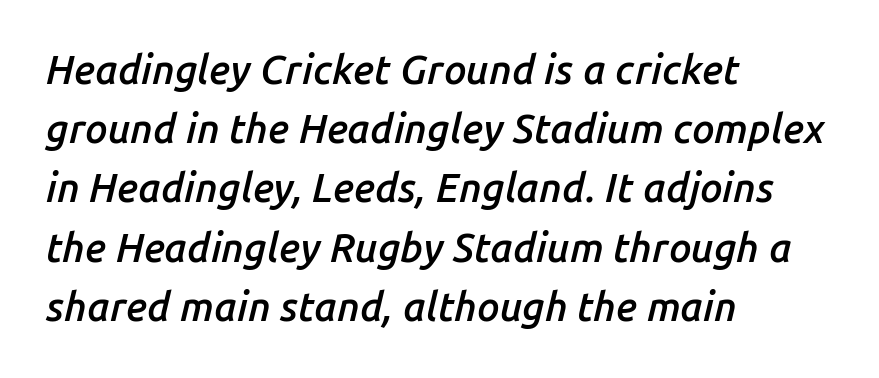
The image shows 40 px semibold type, italic (leaning right); set left-aligned, normal line spacing (1.48x), normal letter spacing, not underlined; low stroke contrast and a medium x-height.
